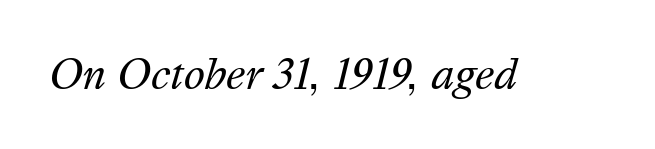
{"italic": "yes", "lean": "right", "slant_degrees": 16, "bold": "no", "weight": "regular", "width": "normal", "stroke_contrast": "medium", "x_height": "medium", "monospaced": "no", "underline": "no", "letter_spacing": "normal", "letter_spacing_em": 0.0, "glyph_px": 40}
